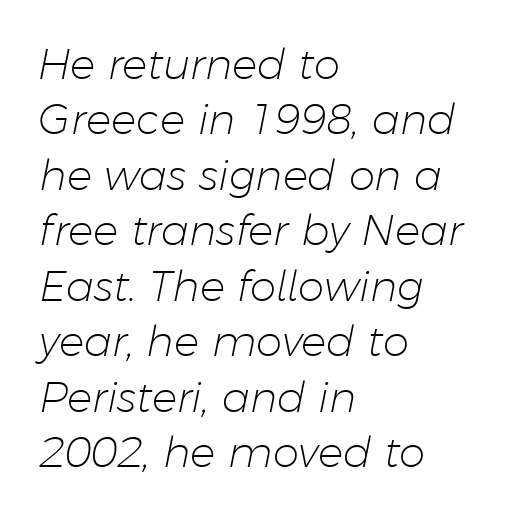
{"italic": "yes", "lean": "right", "slant_degrees": 11, "bold": "no", "weight": "light", "width": "normal", "stroke_contrast": "low", "x_height": "medium", "monospaced": "no", "underline": "no", "align": "left", "line_spacing": "normal", "line_spacing_ratio": 1.32, "letter_spacing": "normal", "letter_spacing_em": 0.0, "glyph_px": 42}
